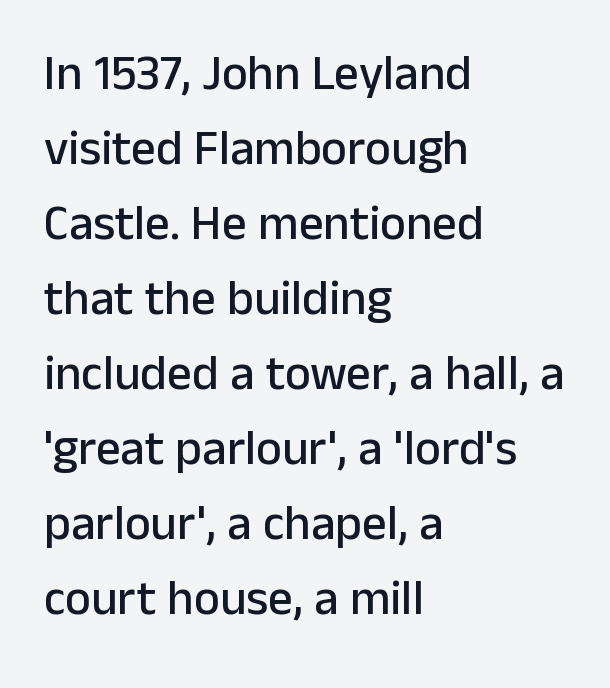
{"serif": "no", "italic": "no", "width": "normal", "stroke_contrast": "low", "x_height": "medium", "monospaced": "no", "underline": "no", "align": "left", "line_spacing": "normal", "line_spacing_ratio": 1.53, "letter_spacing": "normal", "letter_spacing_em": 0.0, "glyph_px": 49}
